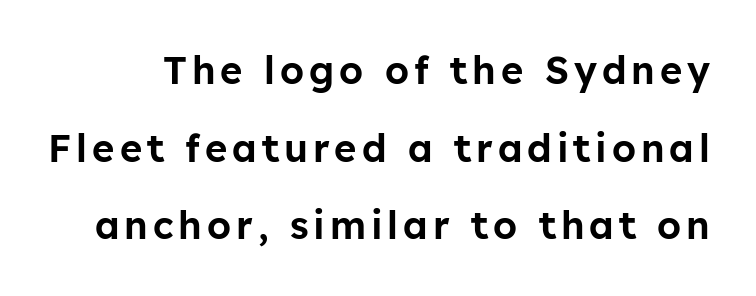
Line spacing here is loose. Proportional: the letters do not fall into vertical columns. A typesetter would label this face a sans. Rule under the text: the space is simply empty. Does the lettering tilt? It doesn't — this is upright.
